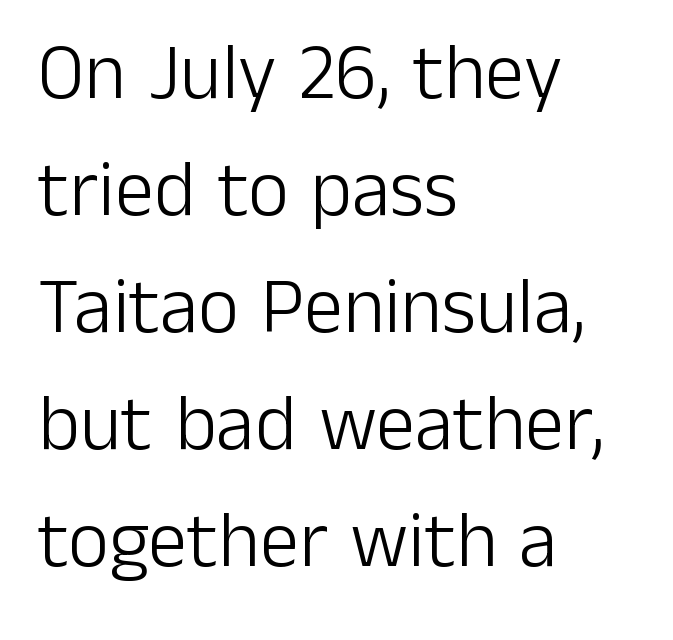
{"serif": "no", "italic": "no", "bold": "no", "weight": "light", "width": "normal", "stroke_contrast": "low", "x_height": "medium", "monospaced": "no", "underline": "no", "align": "left", "line_spacing": "normal", "line_spacing_ratio": 1.48, "letter_spacing": "normal", "letter_spacing_em": 0.0, "glyph_px": 79}
